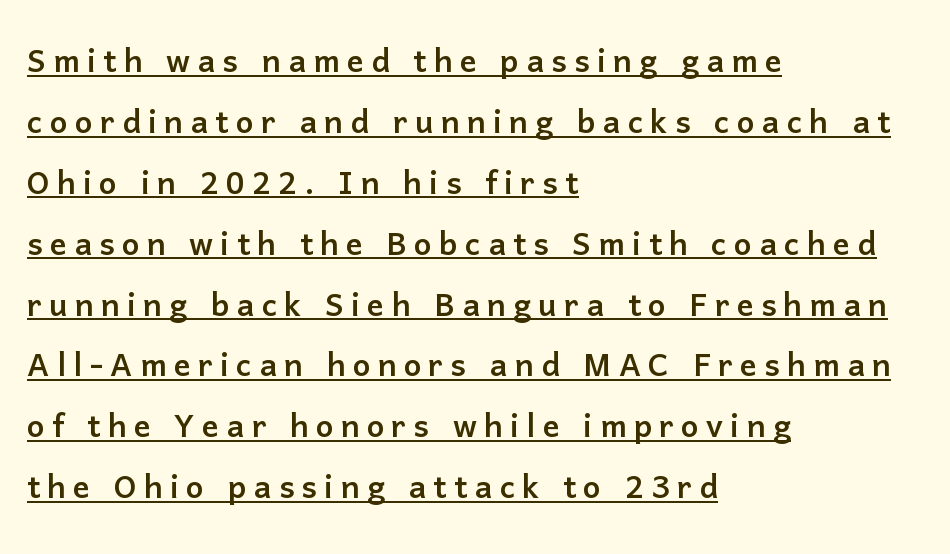
Q: Is the text italic (slanted)? A: No, it is upright.
Q: Is the typeface a serif or a sans-serif typeface? A: Sans-serif.
Q: Is the text underlined? A: Yes.
Q: How is the paragraph aligned? A: Left-aligned.
Q: Is the spacing between lines tight, normal or loose? A: Normal.
Q: Width (condensed, normal, or wide)? A: Normal.
Q: Stroke contrast? A: Low.
Q: x-height? A: Medium.
Q: Monospaced? A: No.
